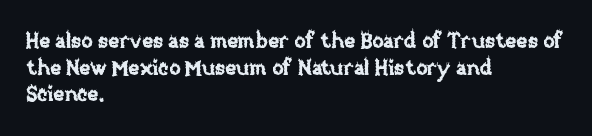
The image shows 21 px text type, upright; set left-aligned, normal line spacing (1.27x), normal letter spacing, not underlined.
